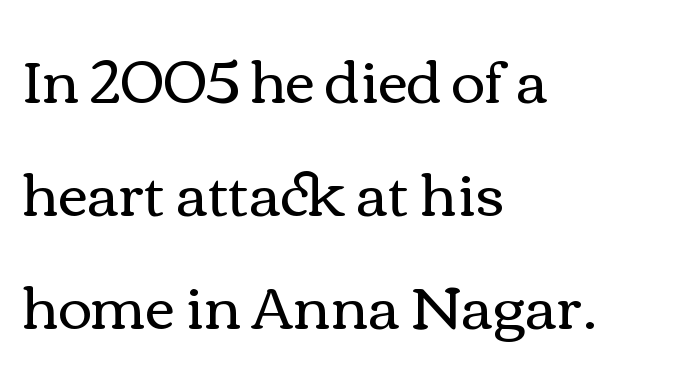
Q: Is the text bold? A: No.
Q: Is the text italic (slanted)? A: No, it is upright.
Q: Is the text underlined? A: No.
Q: How is the paragraph aligned? A: Left-aligned.
Q: Is the spacing between letters normal or unusually wide? A: Normal.
Q: Is the spacing between lines tight, normal or loose? A: Loose.
Q: Width (condensed, normal, or wide)? A: Wide.
Q: x-height? A: Medium.
Q: Monospaced? A: No.
